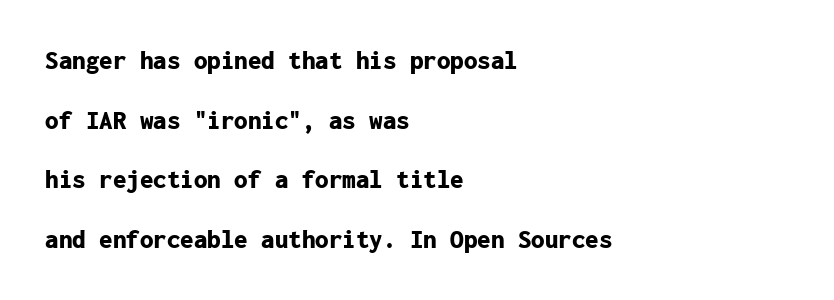
Q: Is the text bold? A: Yes.
Q: Is the text italic (slanted)? A: No, it is upright.
Q: Is the text underlined? A: No.
Q: How is the paragraph aligned? A: Left-aligned.
Q: Is the spacing between letters normal or unusually wide? A: Normal.
Q: Is the spacing between lines tight, normal or loose? A: Loose.
